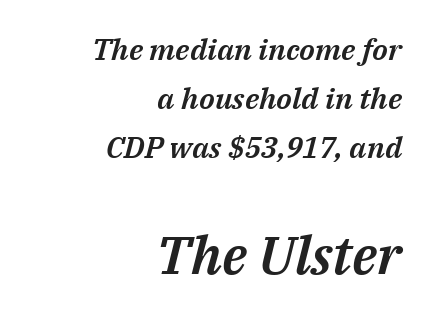
The image shows 53 px text type, italic (leaning right); set right-aligned, normal line spacing (1.64x), normal letter spacing, not underlined; the second (bottom) block is 1.77x larger; medium stroke contrast and a medium x-height.
